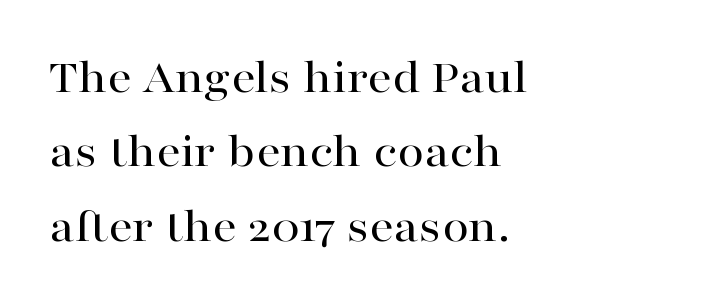
{"serif": "yes", "italic": "no", "width": "wide", "stroke_contrast": "high", "x_height": "medium", "monospaced": "no", "underline": "no", "align": "left", "line_spacing": "normal", "line_spacing_ratio": 1.55, "letter_spacing": "normal", "letter_spacing_em": 0.0, "glyph_px": 48}
